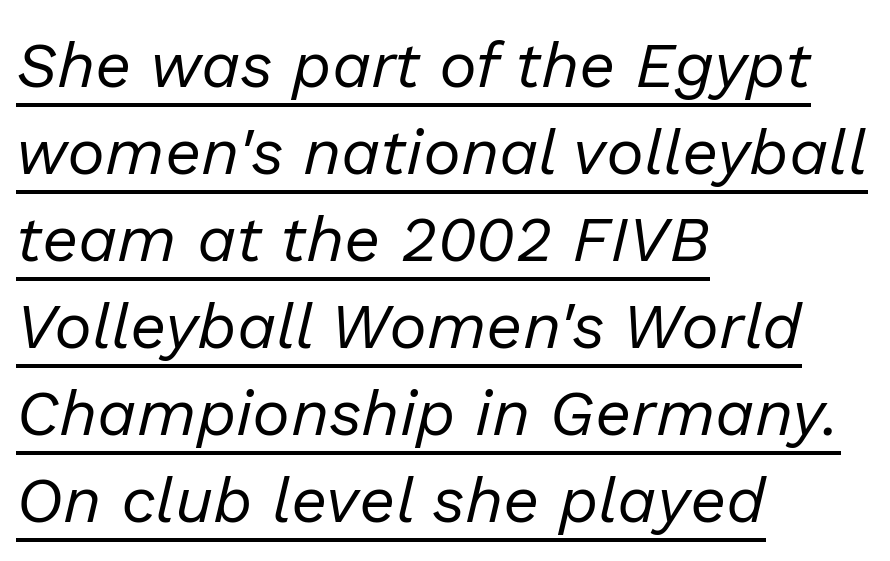
The image shows 64 px regular-weight type, italic (leaning right); set left-aligned, normal line spacing (1.36x), normal letter spacing, underlined; low stroke contrast and a medium x-height.
